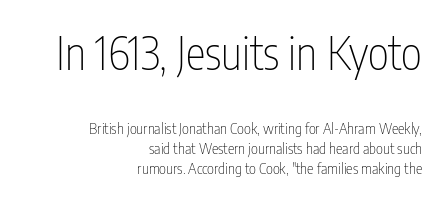
{"serif": "no", "italic": "no", "bold": "no", "weight": "thin", "width": "condensed", "stroke_contrast": "low", "x_height": "medium", "monospaced": "no", "underline": "no", "align": "right", "line_spacing": "normal", "line_spacing_ratio": 1.32, "letter_spacing": "normal", "letter_spacing_em": 0.0, "larger_block": "first", "size_ratio": 3.0, "glyph_px": 45}
